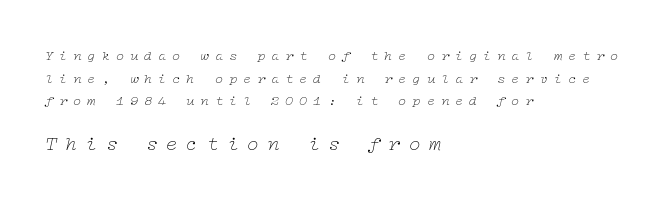
There is plenty of visible air inserted between adjacent glyphs. Vertical spacing — default. The rendering anchors every line to the left-hand side. This is oblique type, the kind used for emphasis or titles. The area under the type is left untouched.
